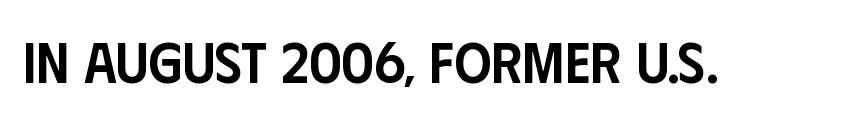
Q: Is the text bold? A: Semi-bold.
Q: Is the text italic (slanted)? A: No, it is upright.
Q: Is the typeface a serif or a sans-serif typeface? A: Sans-serif.
Q: Is the text underlined? A: No.
Q: Is the spacing between letters normal or unusually wide? A: Normal.
Q: Width (condensed, normal, or wide)? A: Condensed.
Q: Stroke contrast? A: Low.
Q: x-height? A: Large.
Q: Monospaced? A: No.
